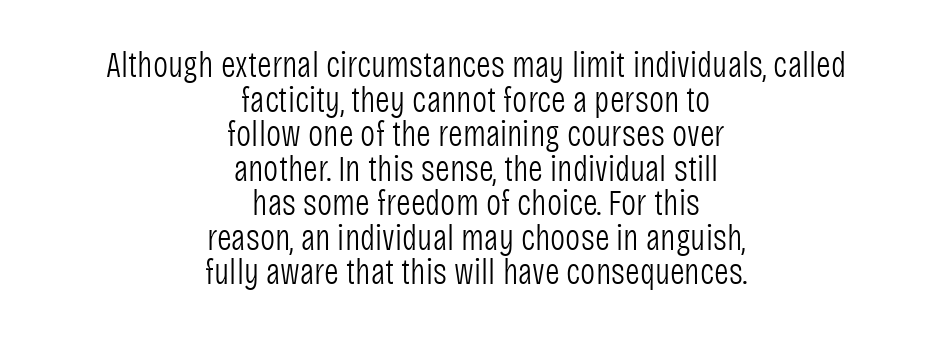
Q: Is the text bold? A: No.
Q: Is the text italic (slanted)? A: No, it is upright.
Q: Is the typeface a serif or a sans-serif typeface? A: Sans-serif.
Q: Is the text underlined? A: No.
Q: How is the paragraph aligned? A: Centered.
Q: Is the spacing between letters normal or unusually wide? A: Normal.
Q: Is the spacing between lines tight, normal or loose? A: Tight.
Q: Width (condensed, normal, or wide)? A: Condensed.
Q: Stroke contrast? A: Low.
Q: x-height? A: Large.
Q: Monospaced? A: No.
